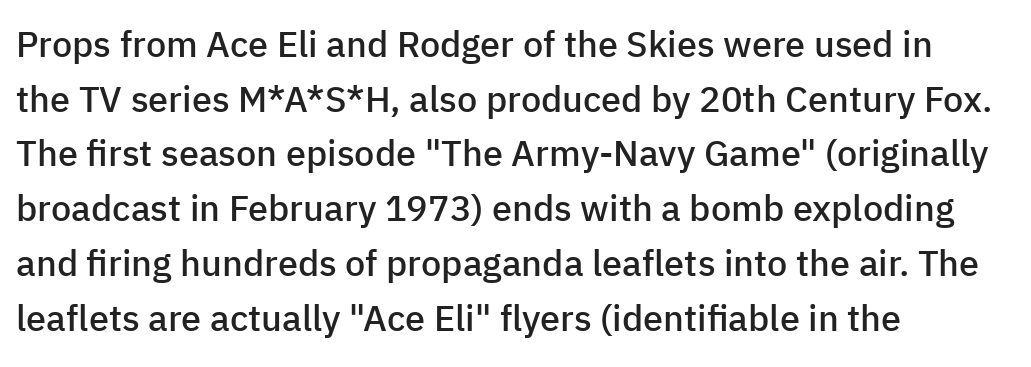
{"serif": "no", "italic": "no", "bold": "semi", "weight": "semibold", "width": "normal", "stroke_contrast": "low", "x_height": "medium", "monospaced": "no", "underline": "no", "align": "left", "line_spacing": "normal", "line_spacing_ratio": 1.52, "letter_spacing": "normal", "letter_spacing_em": 0.0, "glyph_px": 36}
